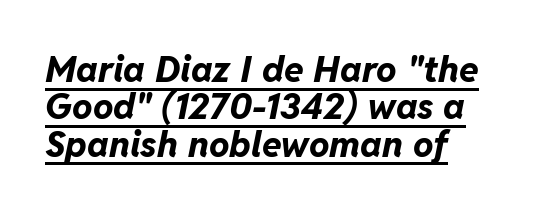
Underline: present. How heavy is the stroke? Heavy — this is a bold. Do the characters align in a grid? No, the font is proportional. The typesetter chose a ragged-right arrangement here. The letters sit at their default tracking, neither squeezed nor spread. A typesetter would mark this as italic.
